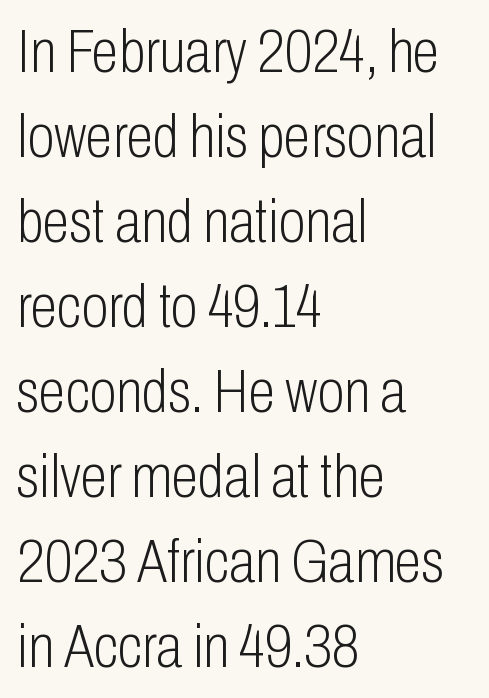
The image shows 62 px light, condensed sans-serif type, upright; set left-aligned, normal line spacing (1.37x), normal letter spacing, not underlined; low stroke contrast and a medium x-height.
